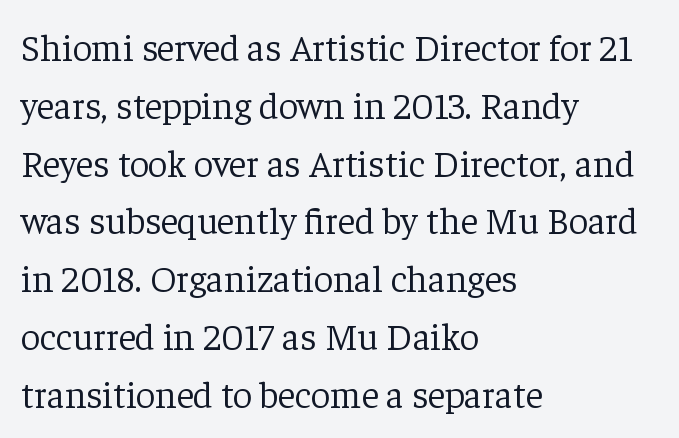
{"serif": "yes", "italic": "no", "bold": "no", "weight": "light", "width": "normal", "stroke_contrast": "low", "x_height": "medium", "monospaced": "no", "underline": "no", "align": "left", "line_spacing": "normal", "line_spacing_ratio": 1.52, "letter_spacing": "normal", "letter_spacing_em": 0.0, "glyph_px": 38}
